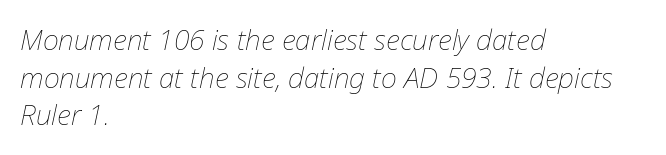
Q: Is the text bold? A: No.
Q: Is the text italic (slanted)? A: Yes, it leans right by about 12 degrees.
Q: Is the text underlined? A: No.
Q: How is the paragraph aligned? A: Left-aligned.
Q: Is the spacing between letters normal or unusually wide? A: Normal.
Q: Is the spacing between lines tight, normal or loose? A: Normal.
Q: Width (condensed, normal, or wide)? A: Normal.
Q: Stroke contrast? A: Low.
Q: x-height? A: Medium.
Q: Monospaced? A: No.
